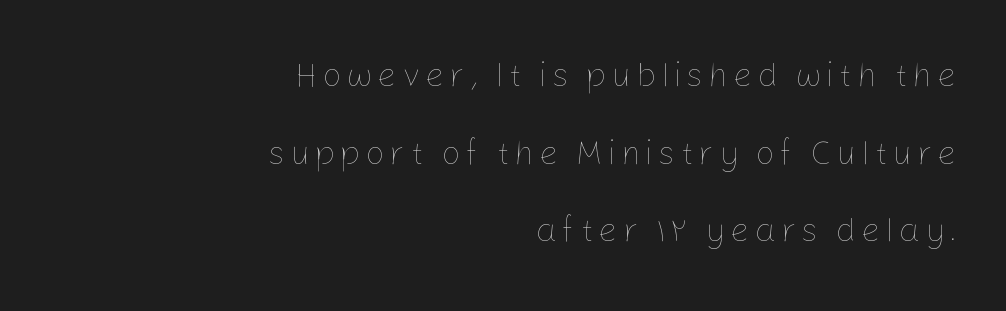
The image shows 34 px thin type, upright; set right-aligned, loose line spacing (2.28x), not underlined; low stroke contrast and a medium x-height.
